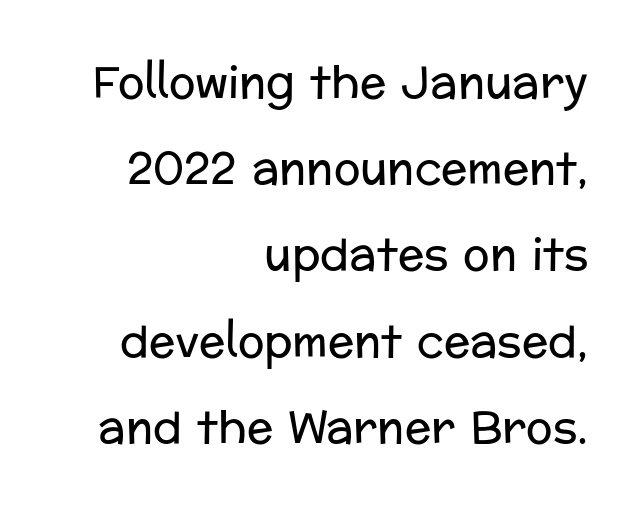
Q: Is the text bold? A: No.
Q: Is the text italic (slanted)? A: No, it is upright.
Q: Is the typeface a serif or a sans-serif typeface? A: Sans-serif.
Q: Is the text underlined? A: No.
Q: How is the paragraph aligned? A: Right-aligned.
Q: Is the spacing between letters normal or unusually wide? A: Normal.
Q: Is the spacing between lines tight, normal or loose? A: Loose.
Q: Width (condensed, normal, or wide)? A: Normal.
Q: Stroke contrast? A: Low.
Q: x-height? A: Medium.
Q: Monospaced? A: No.
